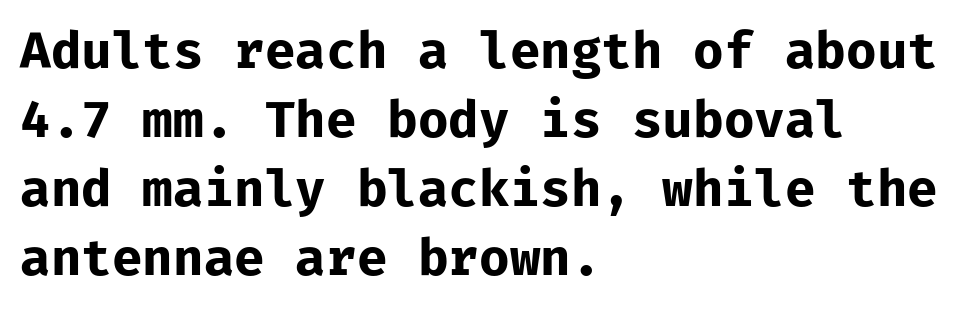
{"serif": "no", "italic": "no", "bold": "yes", "weight": "bold", "width": "normal", "stroke_contrast": "low", "x_height": "medium", "monospaced": "yes", "underline": "no", "align": "left", "line_spacing": "normal", "line_spacing_ratio": 1.35, "letter_spacing": "normal", "letter_spacing_em": 0.0, "glyph_px": 51}
